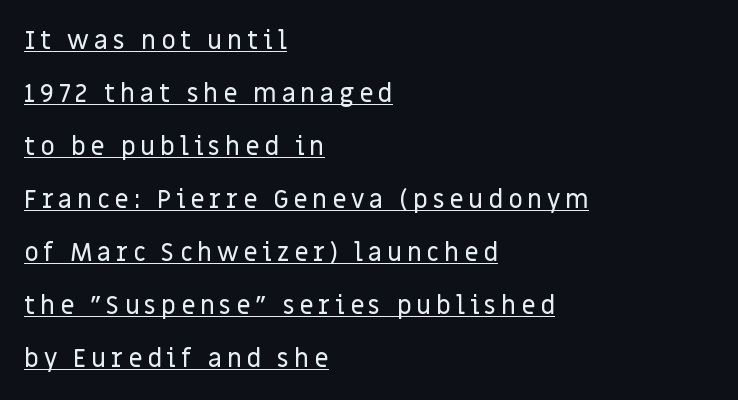
{"italic": "no", "underline": "yes", "align": "left", "line_spacing": "loose", "line_spacing_ratio": 2.12, "glyph_px": 25}
